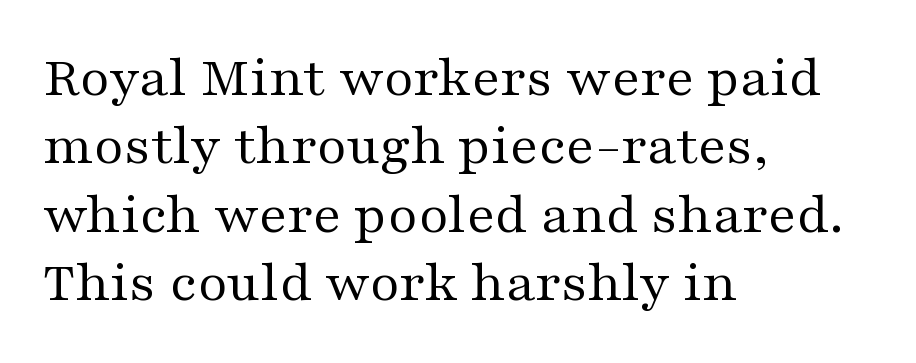
{"serif": "yes", "italic": "no", "bold": "no", "weight": "regular", "width": "wide", "stroke_contrast": "medium", "x_height": "medium", "monospaced": "no", "underline": "no", "align": "left", "line_spacing_ratio": 1.18, "letter_spacing": "normal", "letter_spacing_em": 0.0, "glyph_px": 58}
